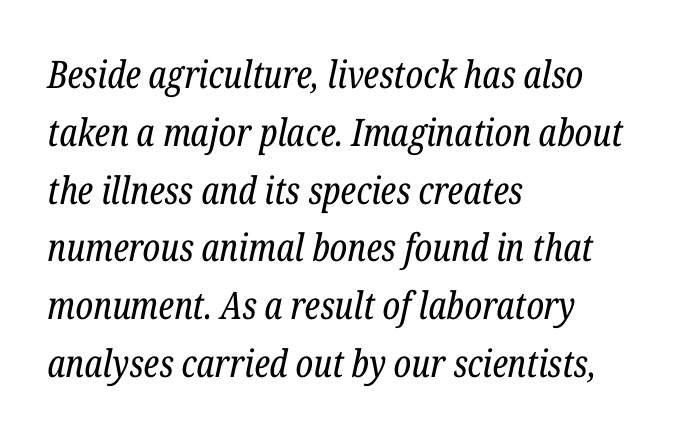
The image shows 38 px regular-weight, condensed serif type, italic (leaning right); set left-aligned, normal line spacing (1.52x), normal letter spacing, not underlined; low stroke contrast and a medium x-height.
